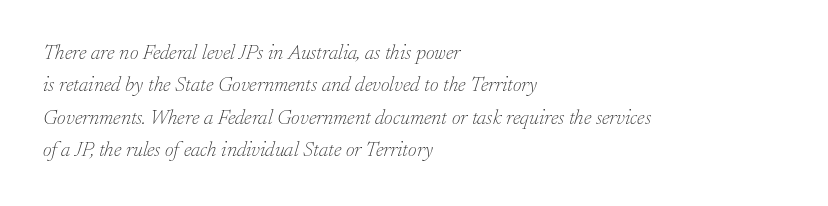
The passage shown is not underscored anywhere. Caption: standard tracking, unaltered. Teacher's note: observe the even left margin — that is flush-left alignment. A typesetter would mark this as italic. The letters look calm and open, with moderate or lighter stems. The leading is moderate, giving the passage an even texture.
